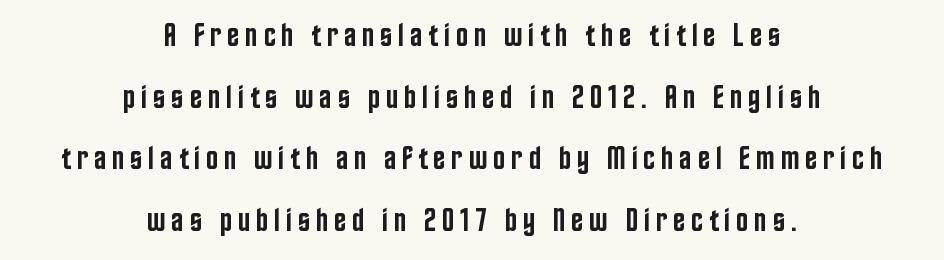
{"serif": "no", "italic": "no", "bold": "semi", "weight": "semibold", "width": "condensed", "stroke_contrast": "low", "x_height": "large", "monospaced": "no", "underline": "no", "align": "center", "line_spacing_ratio": 1.87, "glyph_px": 33}
